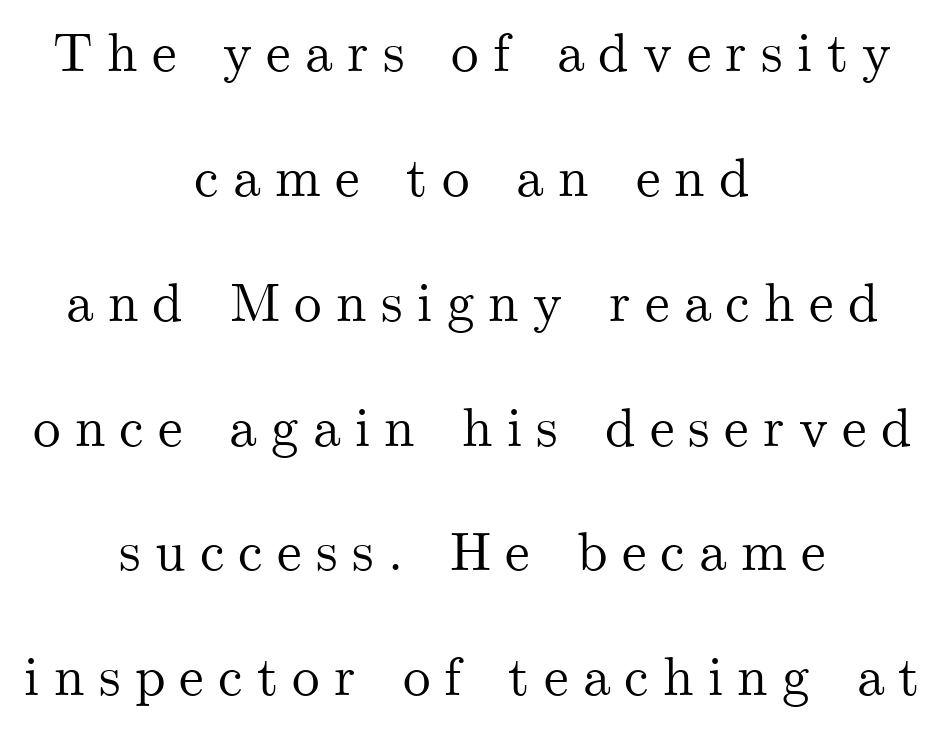
Think of a printed novel: that variable character pitch is what you see here. The axis of the letterforms is exactly vertical. The tracking jumps out immediately: characters are airy and widely separated. Notice how the passage keeps no hard edge, just a central spine. The passage shown is not underscored anywhere. The letters carry serifs — small finishing strokes at the ends of their stems.
